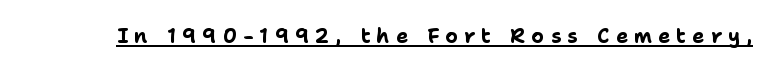
Is there any slant? The stems are plumb. Tracking here is generous; glyphs stand well apart from one another. This rendering features underlined lettering. Typographic density is high because the face is bold.
